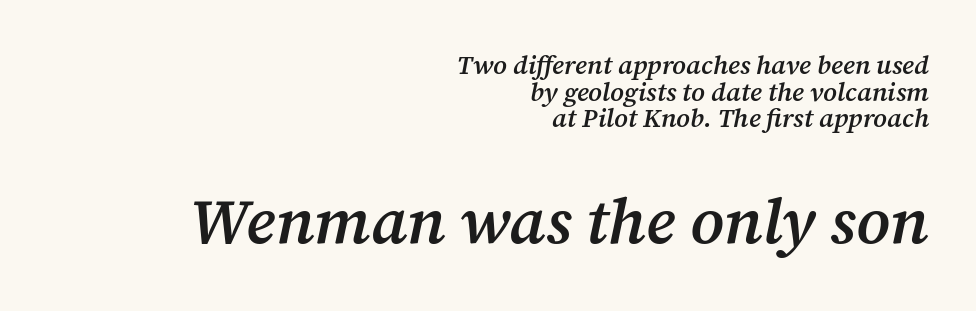
Q: Is the text bold? A: Semi-bold.
Q: Is the text italic (slanted)? A: Yes, it leans right by about 12 degrees.
Q: Is the typeface a serif or a sans-serif typeface? A: Serif.
Q: Is the text underlined? A: No.
Q: How is the paragraph aligned? A: Right-aligned.
Q: Is the spacing between letters normal or unusually wide? A: Normal.
Q: Is the spacing between lines tight, normal or loose? A: Tight.
Q: Which block of text is set in a larger size, the first (top) or the second (bottom)? A: The second (bottom) one.
Q: Width (condensed, normal, or wide)? A: Normal.
Q: Stroke contrast? A: Medium.
Q: x-height? A: Medium.
Q: Monospaced? A: No.
